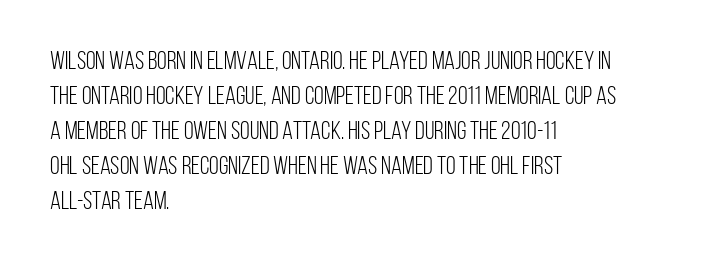
The image shows 25 px text type, upright; set left-aligned, normal line spacing (1.4x), normal letter spacing, not underlined.
